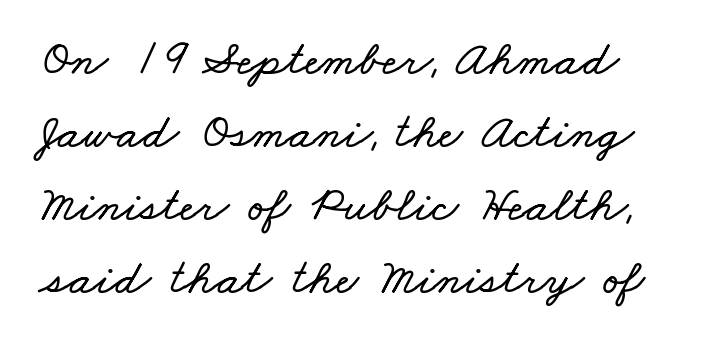
This rendering leaves character spacing at its baseline value. Each new line begins a customary step beneath the previous one. Decoration check: the copy has no underline. Spacing verdict: proportional, widths tailored to each character.
